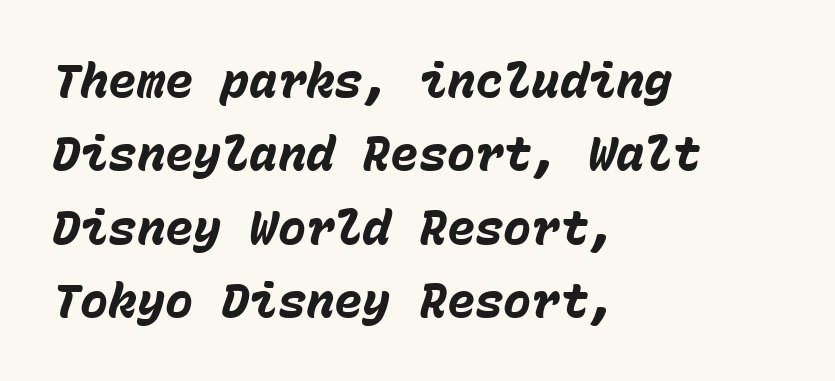
{"italic": "yes", "lean": "right", "slant_degrees": 15, "bold": "yes", "weight": "heavy", "width": "normal", "stroke_contrast": "low", "x_height": "medium", "monospaced": "yes", "underline": "no", "align": "left", "line_spacing": "normal", "line_spacing_ratio": 1.56, "letter_spacing": "normal", "letter_spacing_em": 0.0, "glyph_px": 47}
